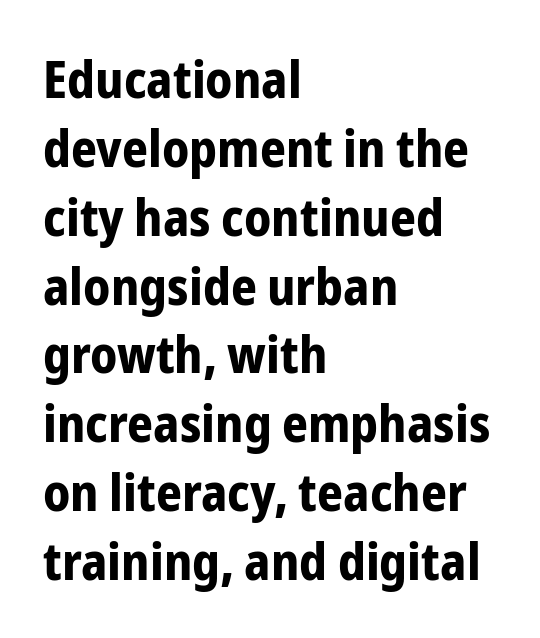
Underline: absent. What's the leading like? Ordinary, nothing unusual. Italic? Not at all — the glyphs are vertical. The face used here is a sans, in the tradition of grotesques and geometrics. The rendering anchors every line to the left-hand side. Observe the ordinary spacing: letters are neighbours, not strangers.
